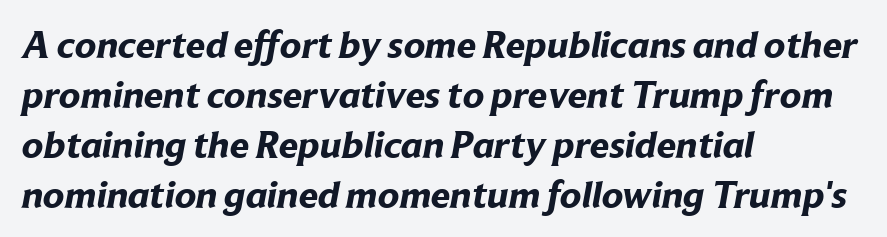
Q: Is the text bold? A: Yes.
Q: Is the typeface a serif or a sans-serif typeface? A: Sans-serif.
Q: Is the text underlined? A: No.
Q: How is the paragraph aligned? A: Left-aligned.
Q: Is the spacing between letters normal or unusually wide? A: Normal.
Q: Is the spacing between lines tight, normal or loose? A: Normal.
Q: Width (condensed, normal, or wide)? A: Normal.
Q: Stroke contrast? A: Low.
Q: x-height? A: Medium.
Q: Monospaced? A: No.
